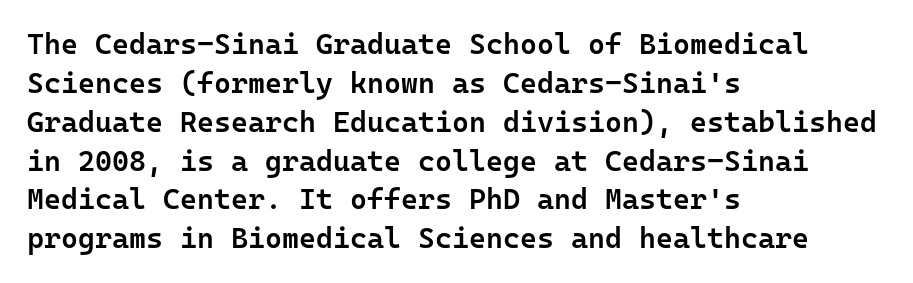
The image shows 29 px semibold sans-serif type, upright, monospaced; set left-aligned, normal line spacing (1.34x), normal letter spacing, not underlined; low stroke contrast and a medium x-height.
